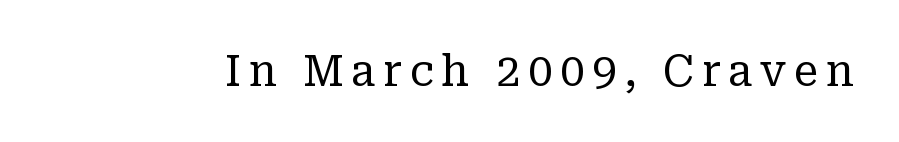
The image shows 44 px regular-weight serif type, upright; set not underlined; low stroke contrast and a medium x-height.
